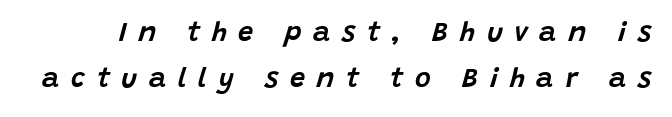
{"italic": "yes", "lean": "right", "slant_degrees": 15, "underline": "no", "line_spacing_ratio": 1.71, "letter_spacing": "wide", "letter_spacing_em": 0.43, "glyph_px": 27}
